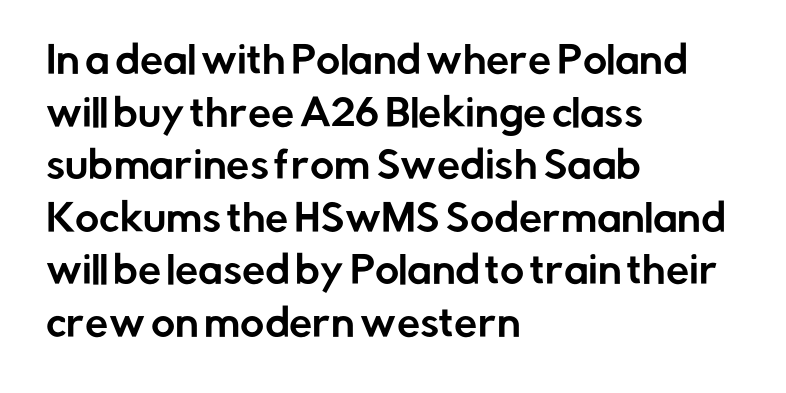
Anything drawn beneath the words? Only blank space. A sans-serif font was chosen for this passage. The type is set solid horizontally, with unmodified tracking. The rag falls on the right side of this text block. Varying glyph widths throughout — classic text-font behaviour.
